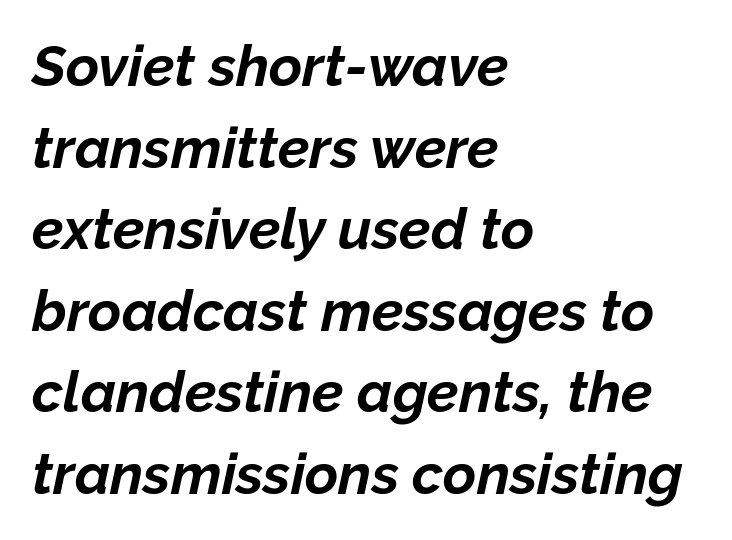
No word sits above an underline. These lines are rendered in a variable-pitch font. This block has exactly the height ordinary leading produces. Compared with a centered layout, this one pins lines to the left instead.
